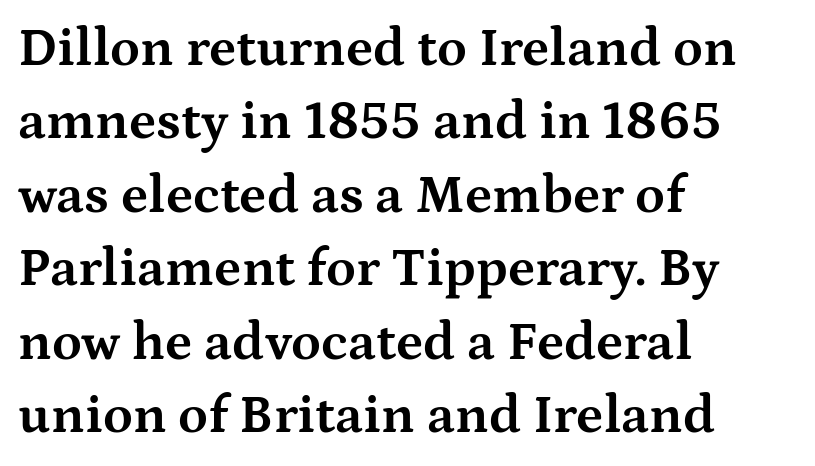
The passage is arranged the way most books set body copy — flush left. The sample has been set heavy, in full bold. In terms of posture, this sample is upright. Each new line begins a customary step beneath the previous one. Unlike a clean sans, this face finishes its strokes with serifs.
